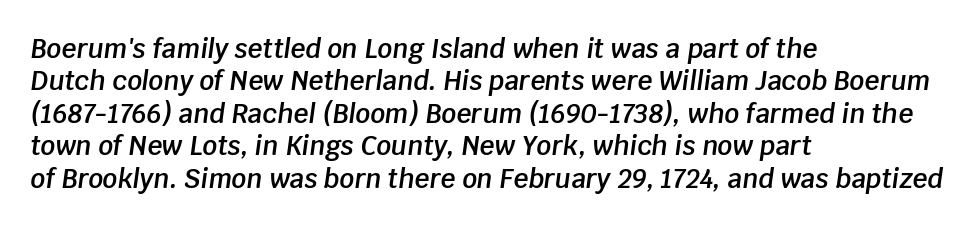
The space between consecutive lines is moderate. Casual observation: everything's shoved over to the left. No word sits above an underline. Notice how the stems are inclined rather than vertical — that's the hallmark of italics.
